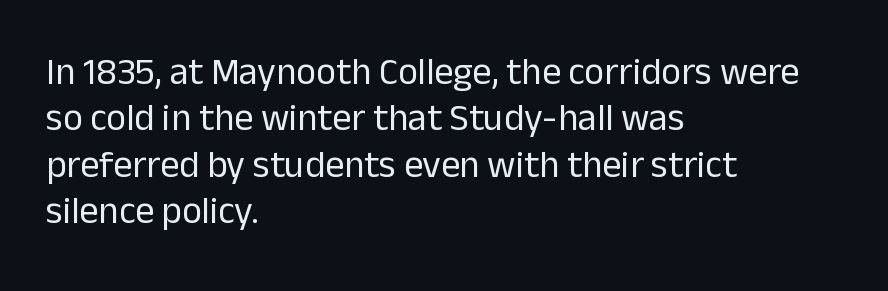
Inter-character spacing is left at the font's built-in metrics. Left-aligned paragraph, ragged on the right. The passage shown is typed in a proportional face where columns would drift. Grotesque or geometric, the face here clearly has no serifs. Characters remain perfectly vertical along every line.
